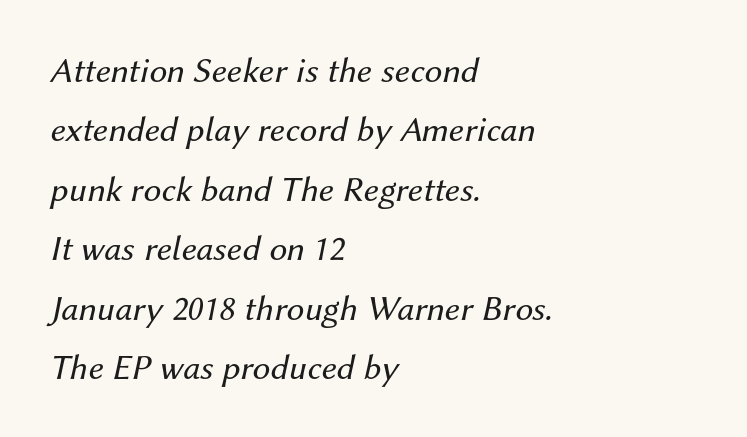
{"italic": "yes", "lean": "right", "slant_degrees": 12, "bold": "no", "weight": "regular", "width": "normal", "stroke_contrast": "medium", "x_height": "medium", "monospaced": "no", "underline": "no", "align": "left", "line_spacing": "normal", "line_spacing_ratio": 1.65, "letter_spacing": "normal", "letter_spacing_em": 0.0, "glyph_px": 36}
